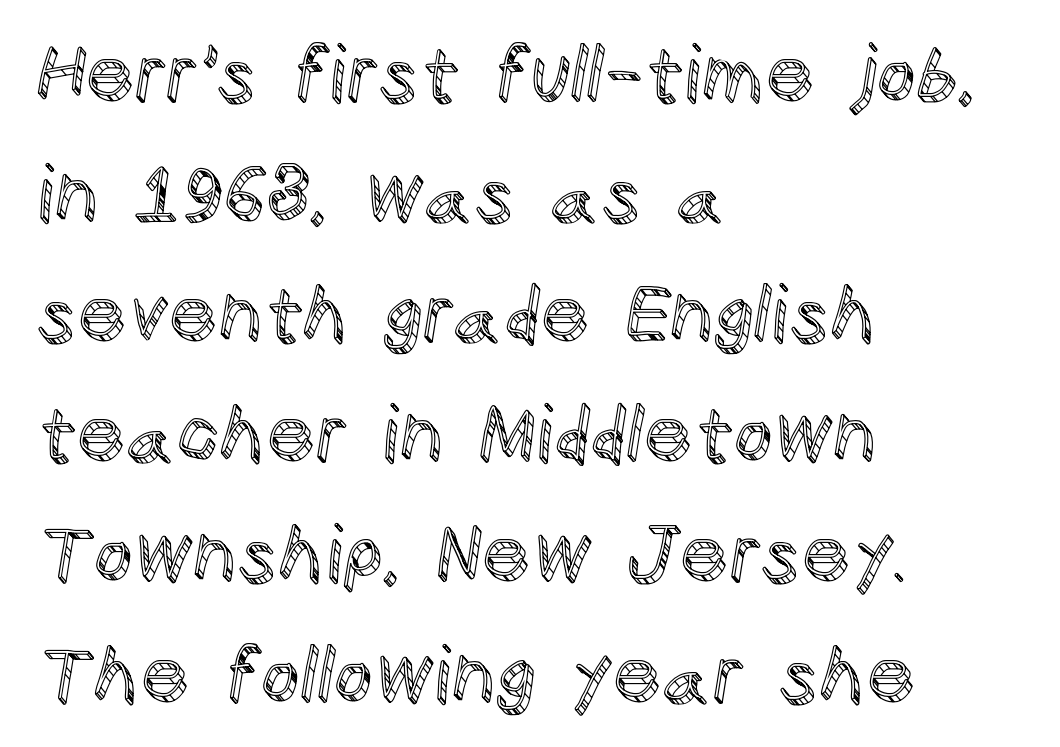
Q: Is the text italic (slanted)? A: Yes.
Q: Is the text underlined? A: No.
Q: How is the paragraph aligned? A: Left-aligned.
Q: Is the spacing between letters normal or unusually wide? A: Normal.
Q: Is the spacing between lines tight, normal or loose? A: Normal.
Q: Width (condensed, normal, or wide)? A: Normal.
Q: x-height? A: Large.
Q: Monospaced? A: No.
